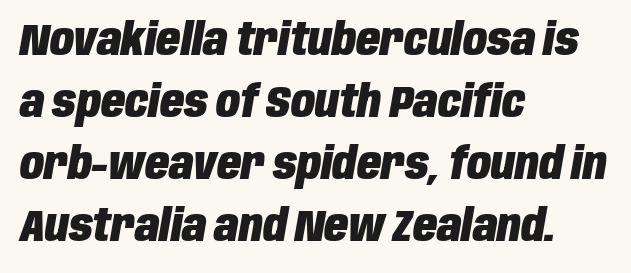
Q: Is the text bold? A: Yes.
Q: Is the text italic (slanted)? A: Yes, it leans right by about 10 degrees.
Q: Is the text underlined? A: No.
Q: How is the paragraph aligned? A: Left-aligned.
Q: Is the spacing between letters normal or unusually wide? A: Normal.
Q: Is the spacing between lines tight, normal or loose? A: Normal.
Q: Width (condensed, normal, or wide)? A: Condensed.
Q: Stroke contrast? A: Low.
Q: x-height? A: Large.
Q: Monospaced? A: No.
